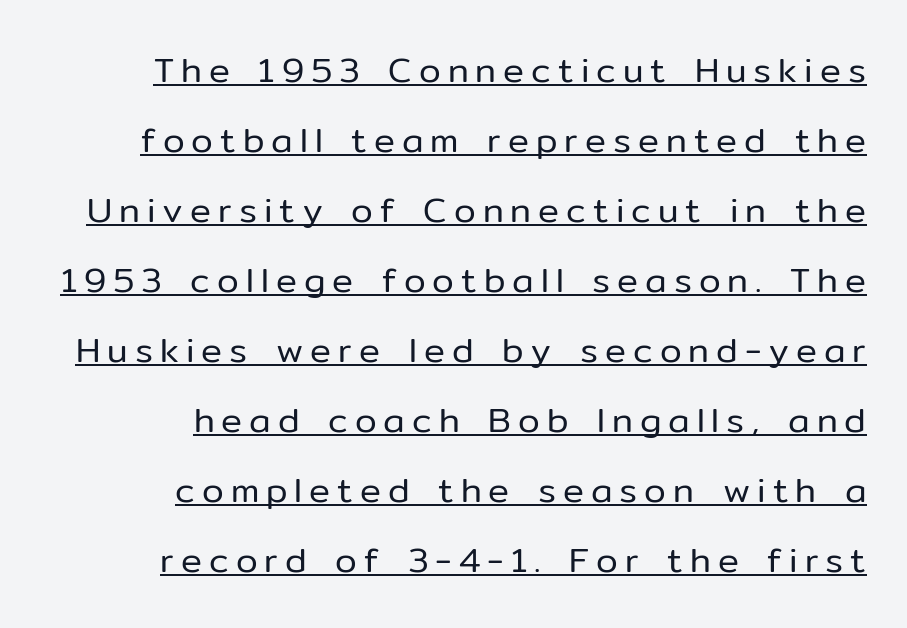
Q: Is the text bold? A: No.
Q: Is the text italic (slanted)? A: No, it is upright.
Q: Is the typeface a serif or a sans-serif typeface? A: Sans-serif.
Q: Is the text underlined? A: Yes.
Q: How is the paragraph aligned? A: Right-aligned.
Q: Is the spacing between letters normal or unusually wide? A: Unusually wide.
Q: Is the spacing between lines tight, normal or loose? A: Loose.
Q: Width (condensed, normal, or wide)? A: Normal.
Q: Stroke contrast? A: Low.
Q: x-height? A: Medium.
Q: Monospaced? A: No.
